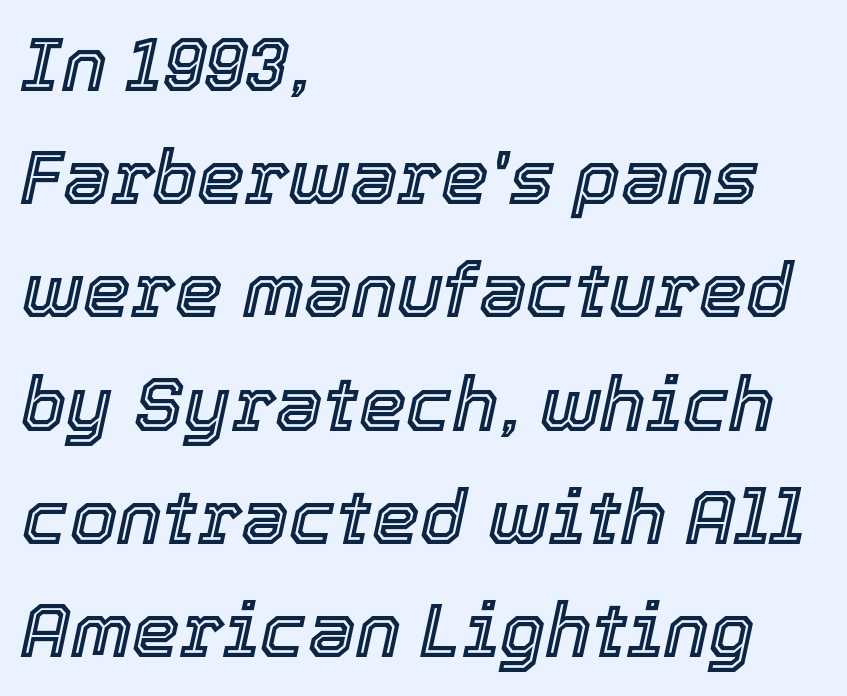
Q: Is the text italic (slanted)? A: Yes, it leans right by about 12 degrees.
Q: Is the text underlined? A: No.
Q: How is the paragraph aligned? A: Left-aligned.
Q: Is the spacing between letters normal or unusually wide? A: Normal.
Q: Is the spacing between lines tight, normal or loose? A: Normal.
Q: Width (condensed, normal, or wide)? A: Normal.
Q: x-height? A: Medium.
Q: Monospaced? A: No.
